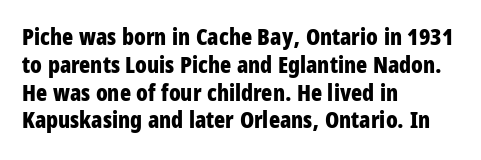
{"italic": "no", "bold": "yes", "underline": "no", "align": "left", "line_spacing_ratio": 1.21, "letter_spacing": "normal", "letter_spacing_em": 0.0, "glyph_px": 23}
